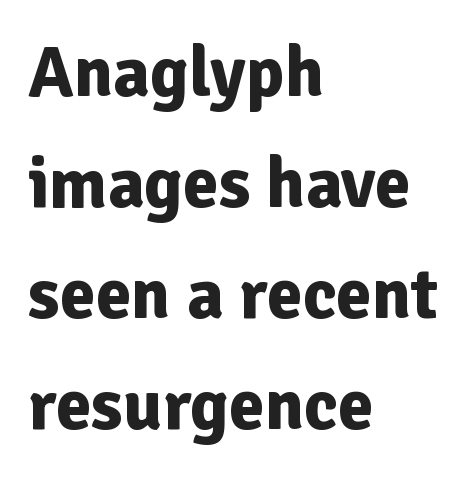
Q: Is the text bold? A: Yes.
Q: Is the text italic (slanted)? A: No, it is upright.
Q: Is the typeface a serif or a sans-serif typeface? A: Sans-serif.
Q: Is the text underlined? A: No.
Q: How is the paragraph aligned? A: Left-aligned.
Q: Is the spacing between letters normal or unusually wide? A: Normal.
Q: Is the spacing between lines tight, normal or loose? A: Normal.
Q: Width (condensed, normal, or wide)? A: Normal.
Q: Stroke contrast? A: Low.
Q: x-height? A: Medium.
Q: Monospaced? A: No.
